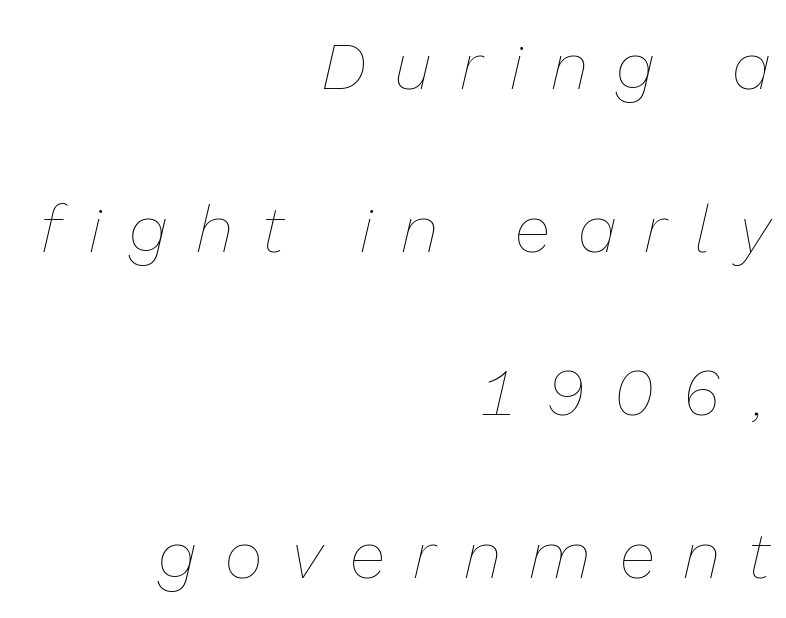
{"italic": "yes", "lean": "right", "slant_degrees": 13, "bold": "no", "weight": "thin", "width": "normal", "stroke_contrast": "low", "x_height": "medium", "monospaced": "no", "underline": "no", "align": "right", "line_spacing": "loose", "line_spacing_ratio": 2.47, "letter_spacing": "wide", "letter_spacing_em": 0.43, "glyph_px": 66}
